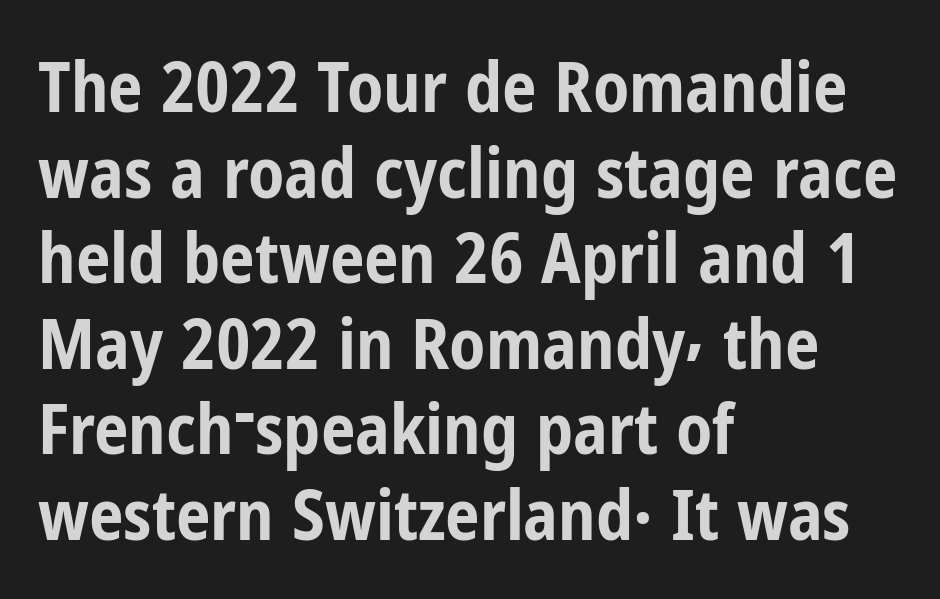
A typesetter would label this face a sans. Tall strokes in this sample are plumb rather than angled. This sample has the flowing, uneven cadence of proportional lettering. The letters are bold, with thick, heavy strokes.
